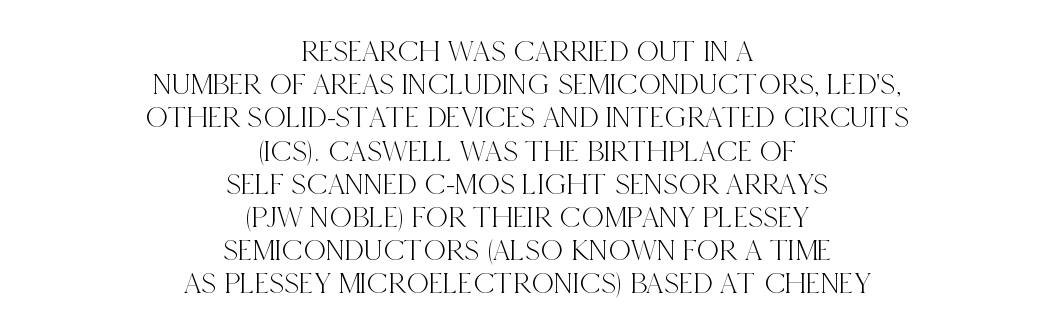
Q: Is the text italic (slanted)? A: No, it is upright.
Q: Is the typeface a serif or a sans-serif typeface? A: Serif.
Q: Is the text underlined? A: No.
Q: How is the paragraph aligned? A: Centered.
Q: Is the spacing between letters normal or unusually wide? A: Normal.
Q: Is the spacing between lines tight, normal or loose? A: Tight.
Q: Width (condensed, normal, or wide)? A: Condensed.
Q: x-height? A: Large.
Q: Monospaced? A: No.
